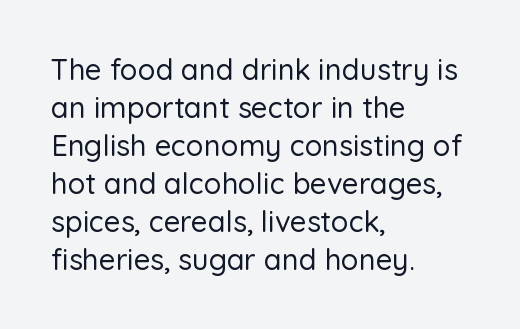
Nothing sits at the stroke ends, so this counts as sans-serif. Characters follow at the spacing the type designer built in. In terms of leading, this rendering sits right in the middle. Words float on clear page, feet unadorned. One-word summary of the alignment: left.
